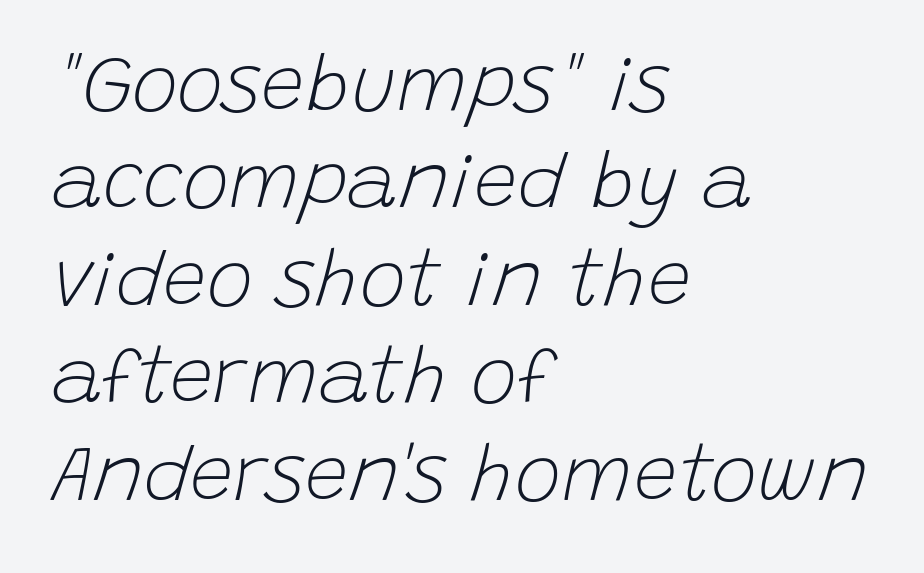
Here the designer chose a conventional face with non-uniform glyph widths. The lines are quadded left. Only glyphs here, with clear space below each row. In terms of leading, this rendering sits right in the middle.
